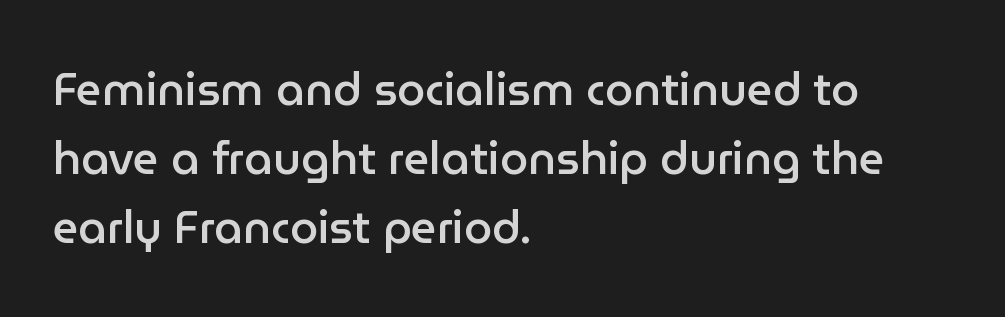
Each line starts at the same left margin while the right side varies. If you drew a line through each stem, it would be perfectly vertical. Each letter keeps its own natural width here, so spacing adapts to shape. The glyphs are unaccompanied by any horizontal stroke below them. Font category for this specimen: sans-serif.
